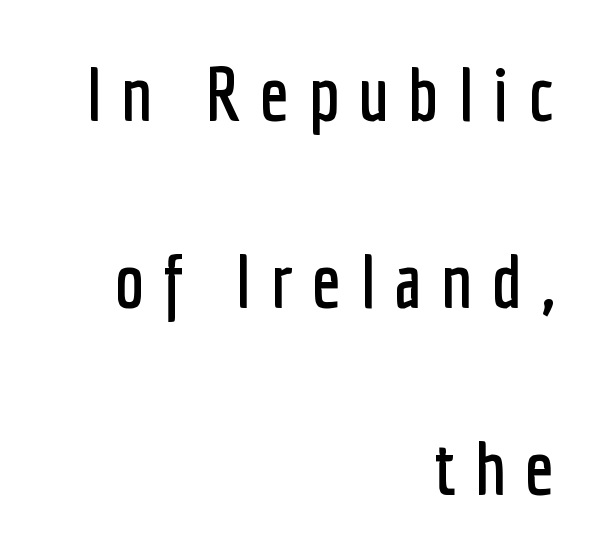
The image shows 76 px condensed sans-serif type, upright; set right-aligned, loose line spacing (2.46x), unusually wide letter spacing (+0.25 em), not underlined; low stroke contrast and a medium x-height.
